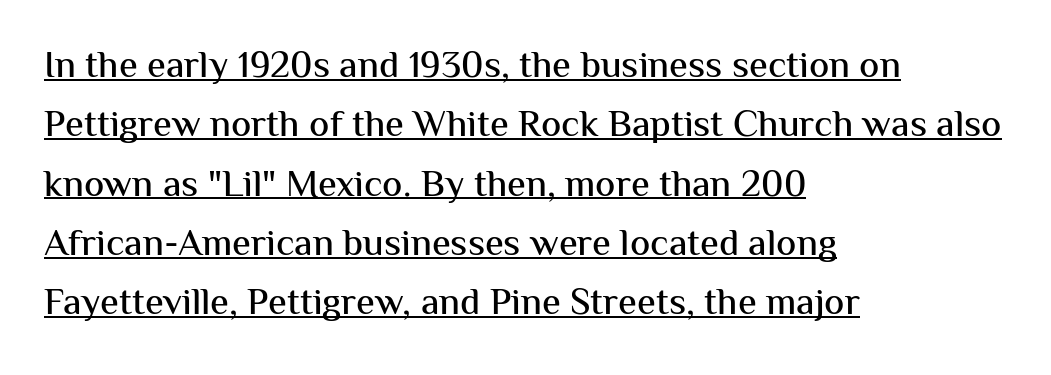
{"serif": "no", "italic": "no", "width": "normal", "stroke_contrast": "medium", "x_height": "medium", "monospaced": "no", "underline": "yes", "align": "left", "line_spacing": "normal", "line_spacing_ratio": 1.56, "letter_spacing": "normal", "letter_spacing_em": 0.0, "glyph_px": 38}
